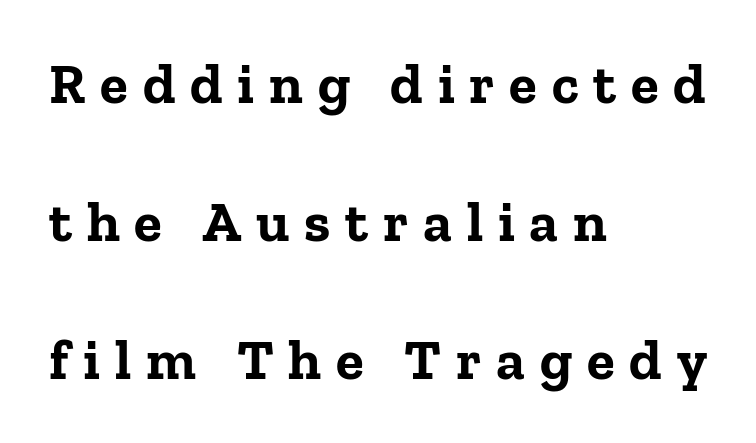
{"serif": "yes", "italic": "no", "bold": "yes", "weight": "bold", "width": "normal", "stroke_contrast": "low", "x_height": "medium", "monospaced": "no", "underline": "no", "align": "left", "line_spacing": "loose", "line_spacing_ratio": 2.42, "letter_spacing": "wide", "letter_spacing_em": 0.26, "glyph_px": 57}
